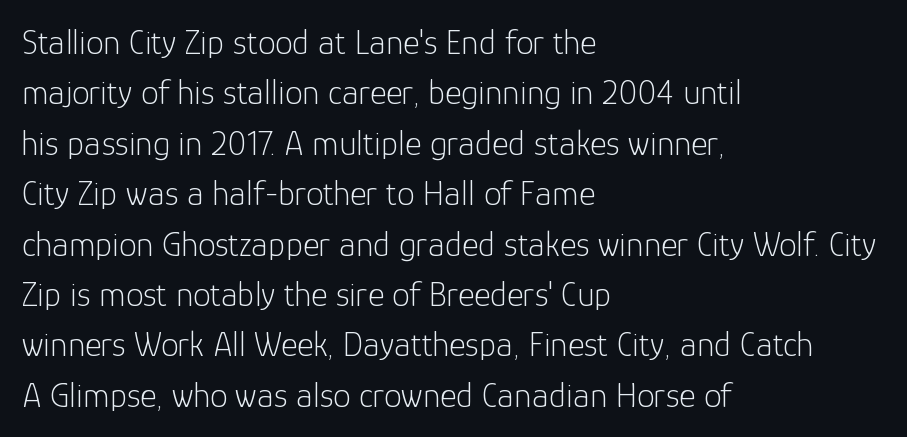
Nothing unusual about the tracking: characters are spaced as the font intends. Style check: upright. Typographically, this falls in the sans-serif category. The letters advance in unequal steps, a hallmark of proportional type.
